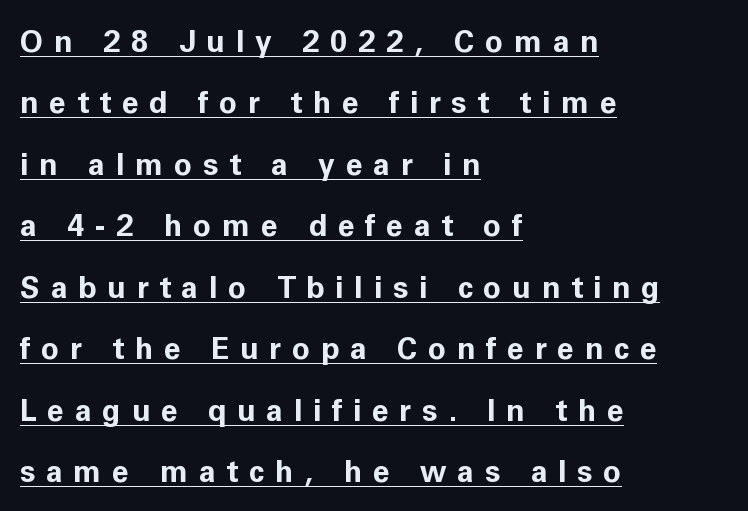
The image shows 30 px bold sans-serif type, upright; set left-aligned, loose line spacing (2.05x), unusually wide letter spacing (+0.36 em), underlined; low stroke contrast and a medium x-height.
